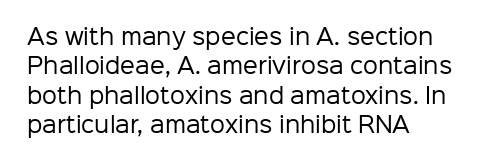
A clean baseline with only descenders dipping below it. If you drew a line through each stem, it would be perfectly vertical. Honestly, the row spacing looks completely unremarkable. Is this a heavy cut? Hardly; it is regular or lighter.
